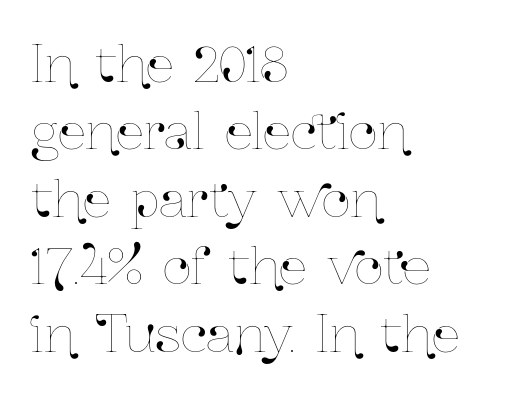
The image shows 50 px condensed type, upright; set left-aligned, normal line spacing (1.35x), normal letter spacing, not underlined; low stroke contrast and a medium x-height.
